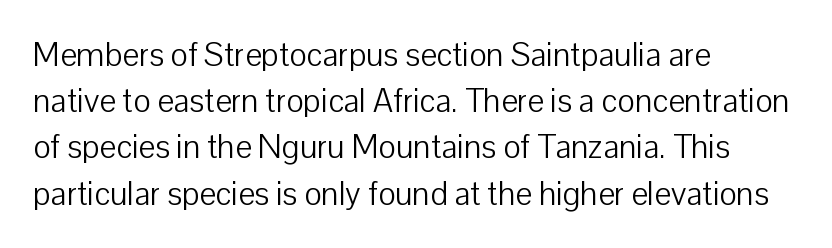
Q: Is the text bold? A: No.
Q: Is the text italic (slanted)? A: No, it is upright.
Q: Is the typeface a serif or a sans-serif typeface? A: Sans-serif.
Q: Is the text underlined? A: No.
Q: How is the paragraph aligned? A: Left-aligned.
Q: Is the spacing between letters normal or unusually wide? A: Normal.
Q: Is the spacing between lines tight, normal or loose? A: Normal.
Q: Width (condensed, normal, or wide)? A: Normal.
Q: Stroke contrast? A: Low.
Q: x-height? A: Medium.
Q: Monospaced? A: No.
